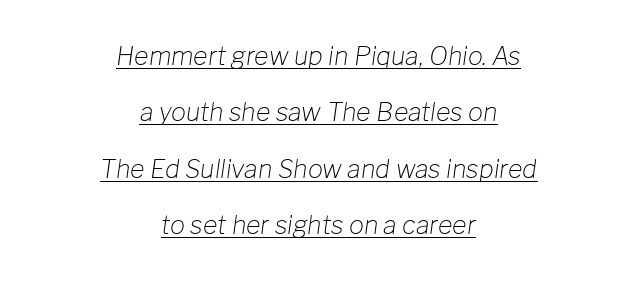
Does the leading feel generous? Absolutely, it's lavish. You can see a thin bar hugging the bottom of the glyphs. In terms of letterspacing, this is plain default setting. There's an unmistakable incline to the writing here. Heaviness? Minimal to ordinary, like unemphasized prose. The compositor balanced each line on the midline.
